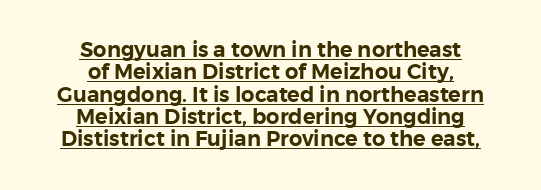
The image shows 21 px text type, upright; set centered, tight line spacing (1.06x), normal letter spacing, underlined.
